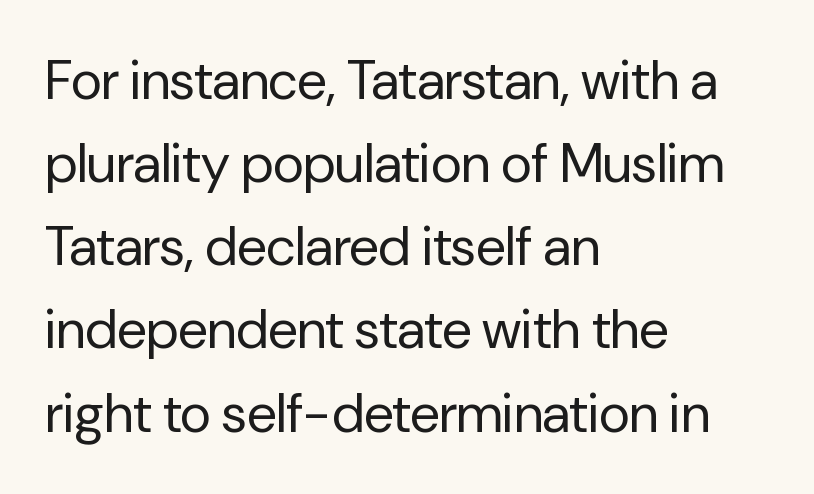
{"serif": "no", "italic": "no", "bold": "no", "weight": "regular", "width": "normal", "stroke_contrast": "low", "x_height": "medium", "monospaced": "no", "underline": "no", "align": "left", "line_spacing": "normal", "line_spacing_ratio": 1.54, "letter_spacing": "normal", "letter_spacing_em": 0.0, "glyph_px": 54}
